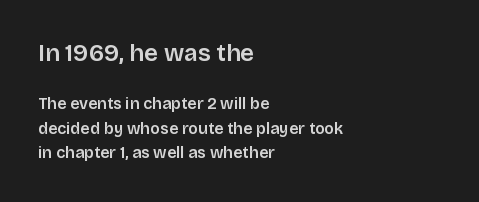
The image shows 24 px text type, upright; set left-aligned, normal line spacing (1.54x), normal letter spacing, not underlined; the first (top) block is 1.5x larger.
